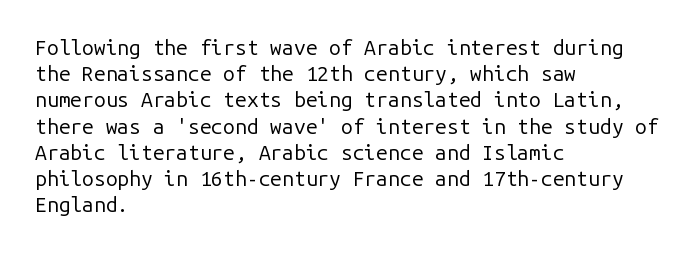
{"italic": "no", "bold": "no", "underline": "no", "align": "left", "line_spacing": "normal", "line_spacing_ratio": 1.25, "letter_spacing": "normal", "letter_spacing_em": 0.0, "glyph_px": 21}
